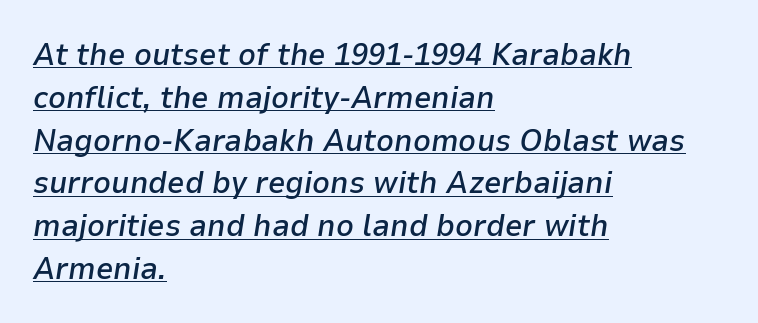
Words appear dense and cohesive because spacing is normal. The passage shown is typed in a proportional face where columns would drift. The lettering is marked with a stroke running underneath it. The setting favours the left margin, as ordinary paragraphs usually do. Interline gaps are of average width in this sample.
